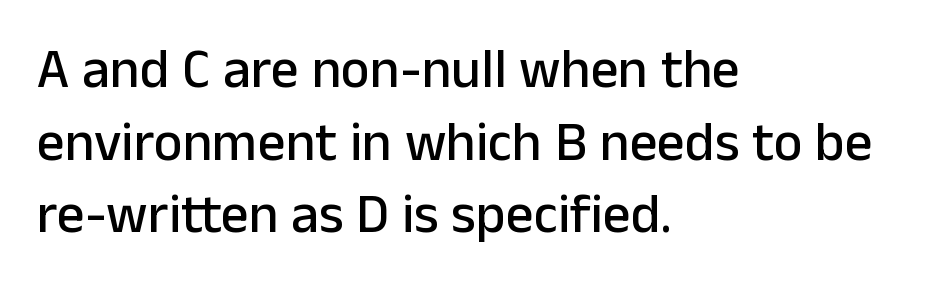
{"serif": "no", "italic": "no", "width": "normal", "stroke_contrast": "low", "x_height": "medium", "monospaced": "no", "underline": "no", "align": "left", "line_spacing": "normal", "line_spacing_ratio": 1.32, "letter_spacing": "normal", "letter_spacing_em": 0.0, "glyph_px": 55}
